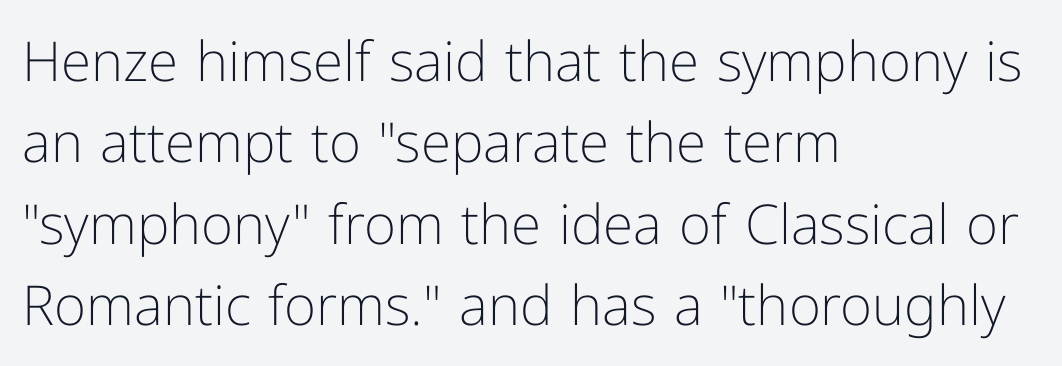
Q: Is the text bold? A: No.
Q: Is the text italic (slanted)? A: No, it is upright.
Q: Is the typeface a serif or a sans-serif typeface? A: Sans-serif.
Q: Is the text underlined? A: No.
Q: How is the paragraph aligned? A: Left-aligned.
Q: Is the spacing between letters normal or unusually wide? A: Normal.
Q: Is the spacing between lines tight, normal or loose? A: Normal.
Q: Width (condensed, normal, or wide)? A: Normal.
Q: Stroke contrast? A: Low.
Q: x-height? A: Medium.
Q: Monospaced? A: No.
